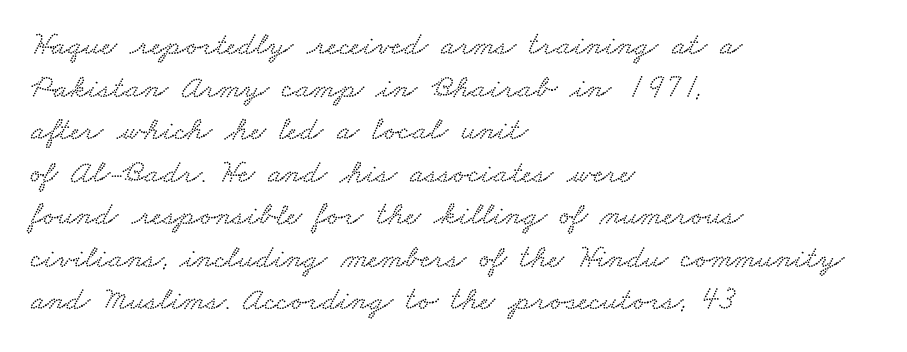
Q: Is the text underlined? A: No.
Q: How is the paragraph aligned? A: Left-aligned.
Q: Is the spacing between letters normal or unusually wide? A: Normal.
Q: Is the spacing between lines tight, normal or loose? A: Normal.
Q: Width (condensed, normal, or wide)? A: Wide.
Q: Stroke contrast? A: Low.
Q: x-height? A: Small.
Q: Monospaced? A: No.
